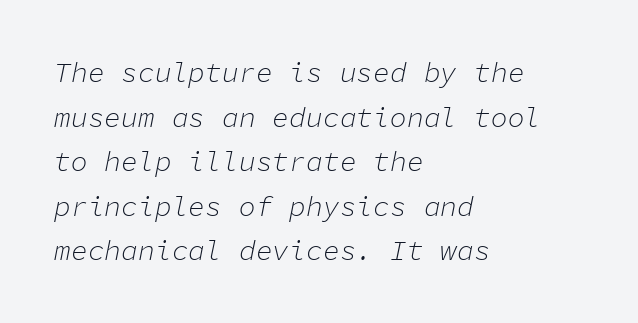
Q: Is the text bold? A: No.
Q: Is the text italic (slanted)? A: Yes, it leans right by about 11 degrees.
Q: Is the text underlined? A: No.
Q: How is the paragraph aligned? A: Left-aligned.
Q: Is the spacing between letters normal or unusually wide? A: Normal.
Q: Is the spacing between lines tight, normal or loose? A: Normal.
Q: Width (condensed, normal, or wide)? A: Normal.
Q: Stroke contrast? A: Low.
Q: x-height? A: Medium.
Q: Monospaced? A: Yes.
